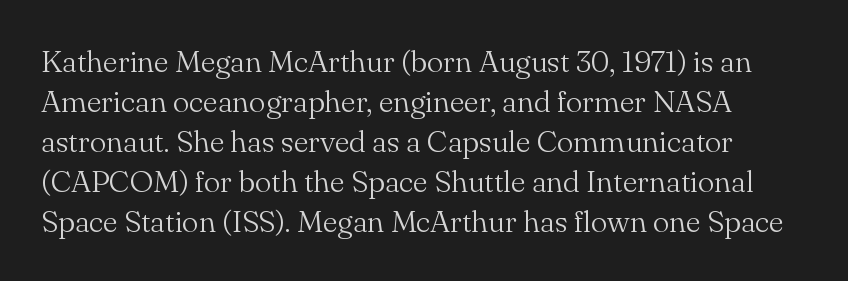
Observe the ordinary spacing: letters are neighbours, not strangers. Summary of weight: not heavy and not bold. The face used here is proportionally spaced, like ordinary book or web type. Note: serifs present on the glyphs. The line-height multiplier appears to be the usual default.
